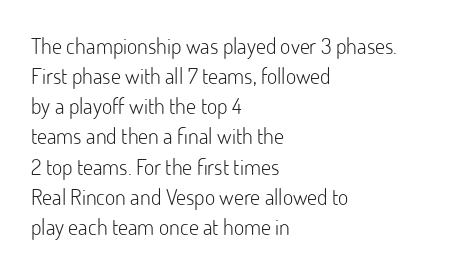
The letterforms sit shoulder to shoulder at normal distance. The space directly below the letters is spotless. Counters stay open thanks to moderate or lighter strokes. The vertical gap from one line to the next is medium. Ascenders rise straight up at ninety degrees. The ragged edge is on the right, which tells us the setting is flush left.
